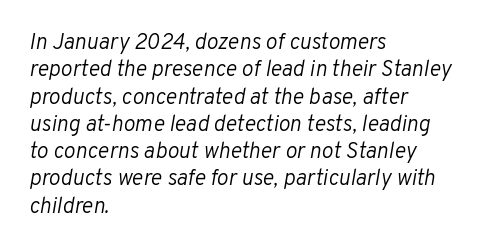
{"italic": "yes", "lean": "right", "slant_degrees": 10, "bold": "no", "underline": "no", "align": "left", "line_spacing_ratio": 1.24, "letter_spacing": "normal", "letter_spacing_em": 0.0, "glyph_px": 22}
